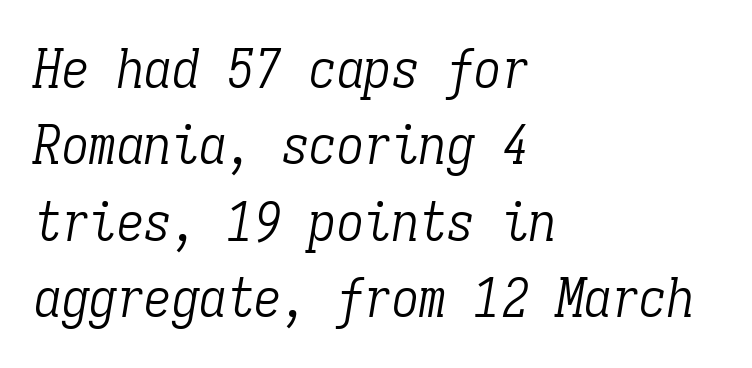
The baseline area is clear. Compared with typical paragraphs, the rows here are spaced about the same. Typeset ragged right — the left edge is the straight one. Each letter's strokes conclude with small projecting serifs.
